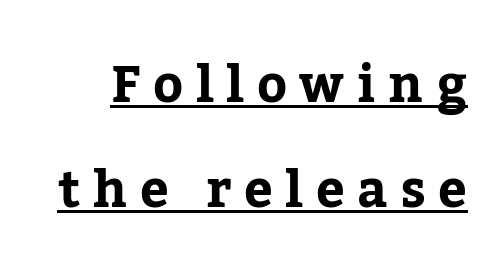
{"serif": "yes", "italic": "no", "width": "normal", "stroke_contrast": "low", "x_height": "medium", "monospaced": "no", "underline": "yes", "line_spacing": "loose", "line_spacing_ratio": 2.06, "letter_spacing": "wide", "letter_spacing_em": 0.25, "glyph_px": 51}
